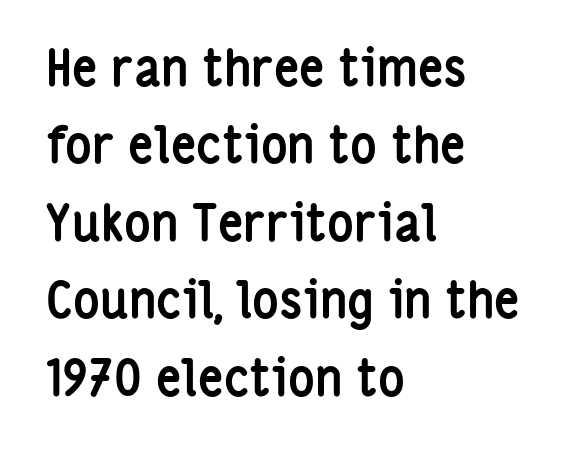
The image shows 50 px semibold, condensed sans-serif type, upright; set left-aligned, normal line spacing (1.55x), normal letter spacing, not underlined; low stroke contrast and a medium x-height.
